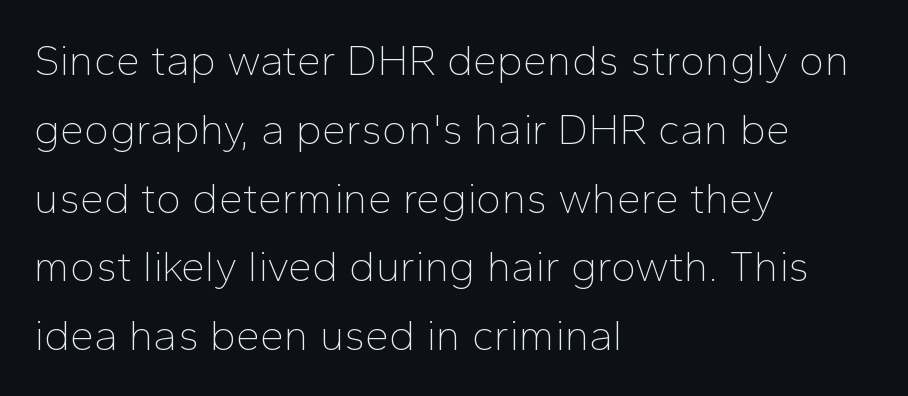
The image shows 43 px thin sans-serif type, upright; set left-aligned, normal line spacing (1.6x), normal letter spacing, not underlined; low stroke contrast and a medium x-height.
